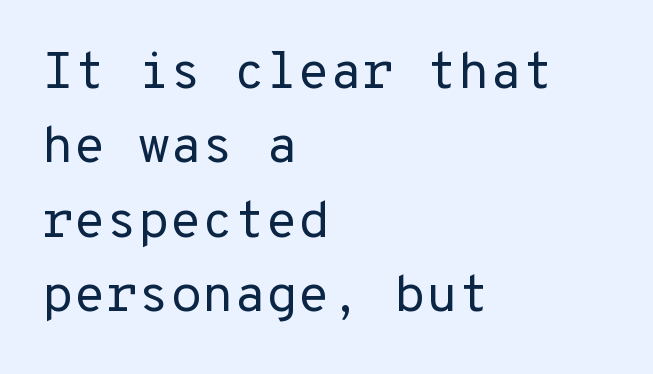
{"serif": "no", "italic": "no", "bold": "no", "weight": "regular", "width": "normal", "stroke_contrast": "low", "x_height": "medium", "monospaced": "yes", "underline": "no", "align": "left", "line_spacing": "normal", "line_spacing_ratio": 1.43, "letter_spacing": "normal", "letter_spacing_em": 0.0, "glyph_px": 52}
